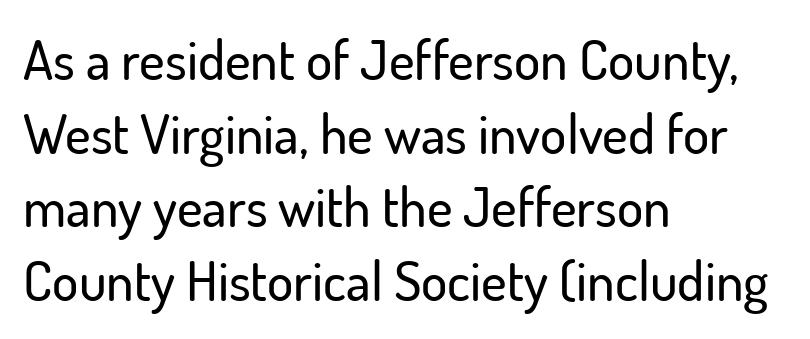
Descender tails drop into unmarked territory. The letters sit at their default tracking, neither squeezed nor spread. Looks like regular typesetting: each glyph gets only the width it needs. Successive baselines arrive at the customary interval. The lines are quadded left.
